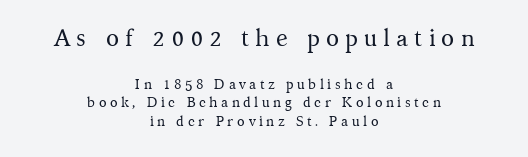
Q: Is the text bold? A: No.
Q: Is the text italic (slanted)? A: No, it is upright.
Q: Is the text underlined? A: No.
Q: How is the paragraph aligned? A: Centered.
Q: Is the spacing between letters normal or unusually wide? A: Unusually wide.
Q: Is the spacing between lines tight, normal or loose? A: Normal.
Q: Which block of text is set in a larger size, the first (top) or the second (bottom)? A: The first (top) one.
